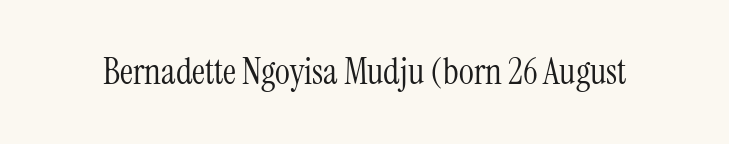
Q: Is the text bold? A: No.
Q: Is the text italic (slanted)? A: No, it is upright.
Q: Is the typeface a serif or a sans-serif typeface? A: Serif.
Q: Is the text underlined? A: No.
Q: Is the spacing between letters normal or unusually wide? A: Normal.
Q: Width (condensed, normal, or wide)? A: Condensed.
Q: Stroke contrast? A: Medium.
Q: x-height? A: Medium.
Q: Monospaced? A: No.
